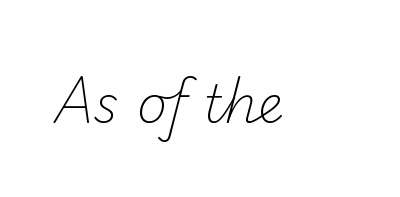
{"serif": "no", "bold": "no", "weight": "light", "width": "normal", "stroke_contrast": "low", "x_height": "small", "monospaced": "no", "underline": "no", "letter_spacing": "normal", "letter_spacing_em": 0.0, "glyph_px": 52}
